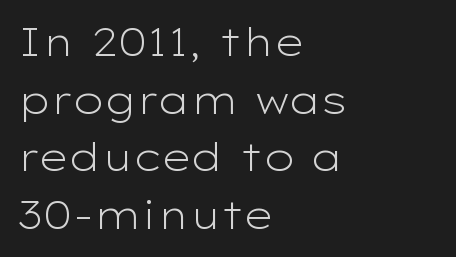
Caption: multi-line text, flush left, ragged right. No chunkiness to these letters — they're not bold. The rendering keeps characters at their native spacing. Nobody drew a line under any word here. Regarding serifs, this sample does without them. Proportional: the letters do not fall into vertical columns.
